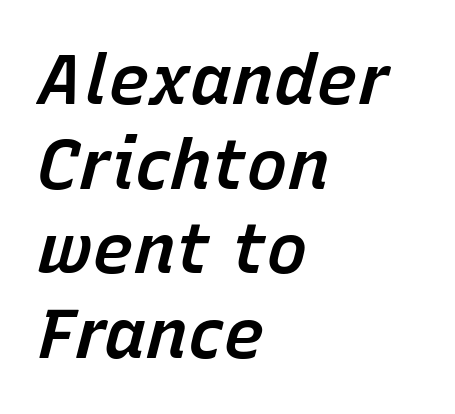
This is the in-between weight designers call semibold or demi. Slant detected: the letters are inclined. Words float on clear page, feet unadorned. Does extra space separate the letters? No, they use regular spacing.
